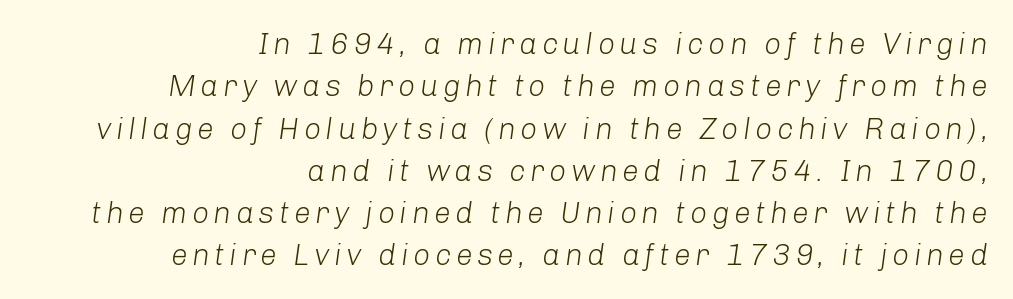
Slanted lettering throughout. Line ends are locked; line starts wander. Rule under the text: the space is simply empty. The font is comparable to plain body text, perhaps lighter. One glance says typical: line gaps are just what's usual. You could not count columns in this text — the font is proportionally spaced.
